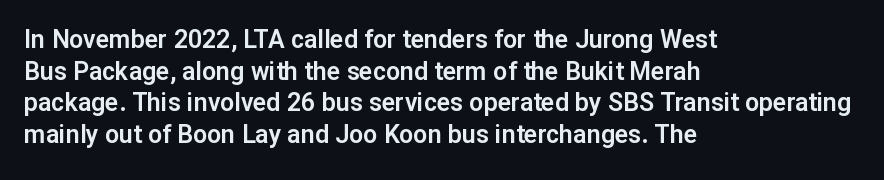
The image shows 25 px text type, upright; set left-aligned, normal line spacing (1.27x), normal letter spacing, not underlined.
